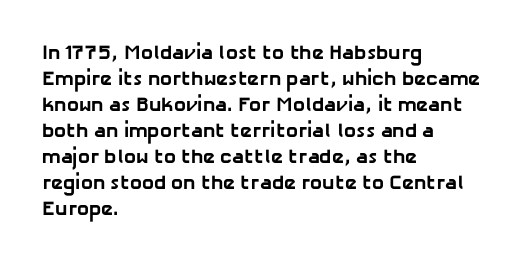
The image shows 20 px bold type; set left-aligned, normal line spacing (1.3x), normal letter spacing, not underlined.
